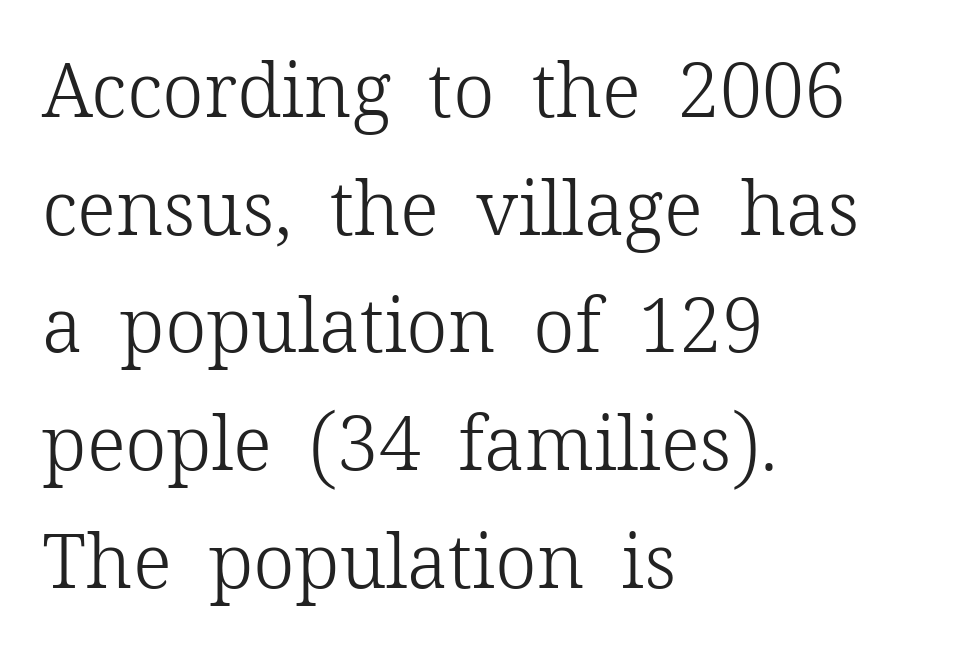
Q: Is the text bold? A: No.
Q: Is the text italic (slanted)? A: No, it is upright.
Q: Is the typeface a serif or a sans-serif typeface? A: Serif.
Q: Is the text underlined? A: No.
Q: How is the paragraph aligned? A: Left-aligned.
Q: Is the spacing between letters normal or unusually wide? A: Normal.
Q: Is the spacing between lines tight, normal or loose? A: Normal.
Q: Width (condensed, normal, or wide)? A: Normal.
Q: Stroke contrast? A: Low.
Q: x-height? A: Medium.
Q: Monospaced? A: No.
